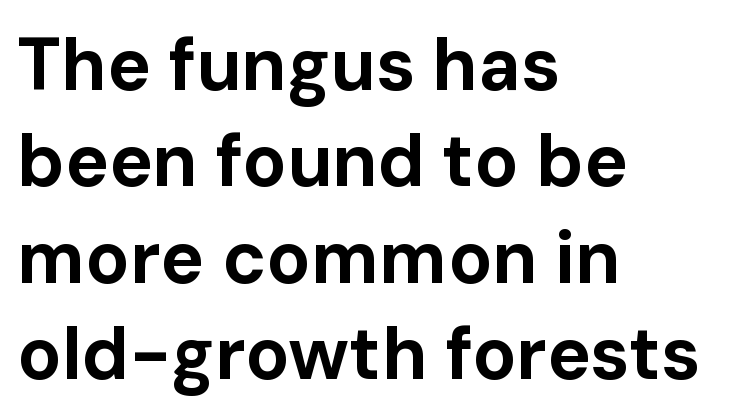
The image shows 73 px bold sans-serif type, upright; set left-aligned, normal line spacing (1.32x), normal letter spacing, not underlined; low stroke contrast and a medium x-height.
